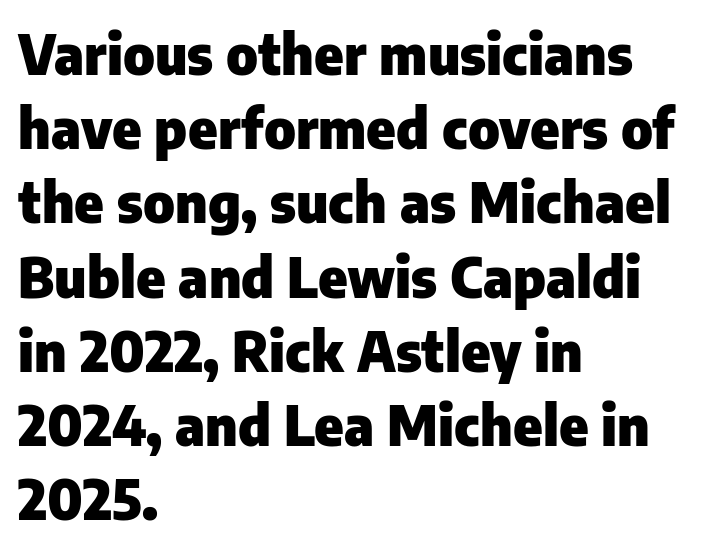
A typesetter would call this zero additional tracking. The sample has been set heavy, in full bold. Spacing verdict: proportional, widths tailored to each character. The designer left line spacing at the default. Only glyphs here, with clear space below each row.
